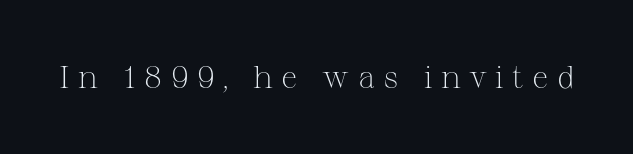
{"serif": "yes", "italic": "no", "bold": "no", "weight": "light", "width": "normal", "stroke_contrast": "medium", "x_height": "medium", "monospaced": "no", "underline": "no", "letter_spacing": "wide", "letter_spacing_em": 0.26, "glyph_px": 32}
